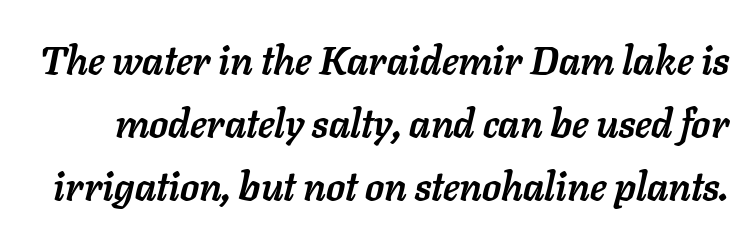
{"italic": "yes", "lean": "right", "slant_degrees": 11, "bold": "yes", "weight": "semibold", "width": "normal", "stroke_contrast": "low", "x_height": "medium", "monospaced": "no", "underline": "no", "line_spacing": "normal", "line_spacing_ratio": 1.61, "letter_spacing": "normal", "letter_spacing_em": 0.0, "glyph_px": 39}
